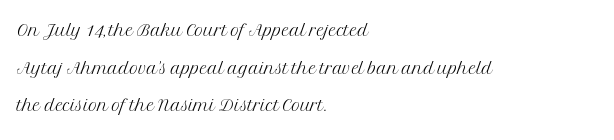
The image shows 24 px text type; set left-aligned, normal line spacing (1.57x), normal letter spacing, not underlined.
